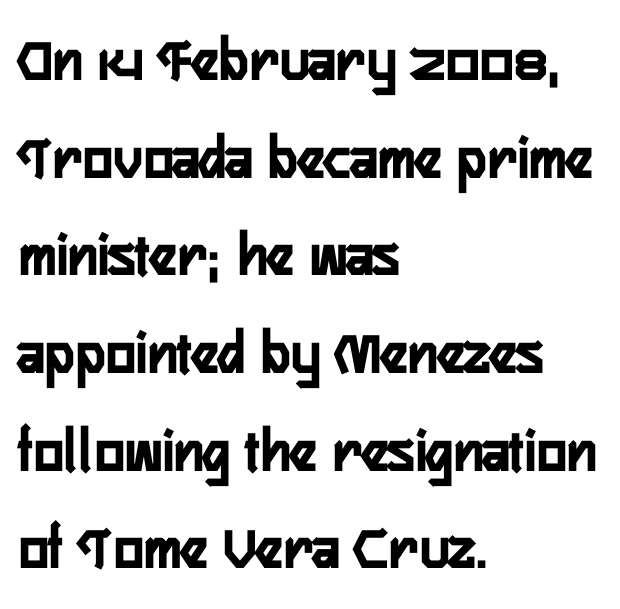
Q: Is the text italic (slanted)? A: No, it is upright.
Q: Is the typeface a serif or a sans-serif typeface? A: Sans-serif.
Q: Is the text underlined? A: No.
Q: How is the paragraph aligned? A: Left-aligned.
Q: Is the spacing between letters normal or unusually wide? A: Normal.
Q: Is the spacing between lines tight, normal or loose? A: Normal.
Q: Width (condensed, normal, or wide)? A: Condensed.
Q: Stroke contrast? A: Low.
Q: x-height? A: Medium.
Q: Monospaced? A: No.
